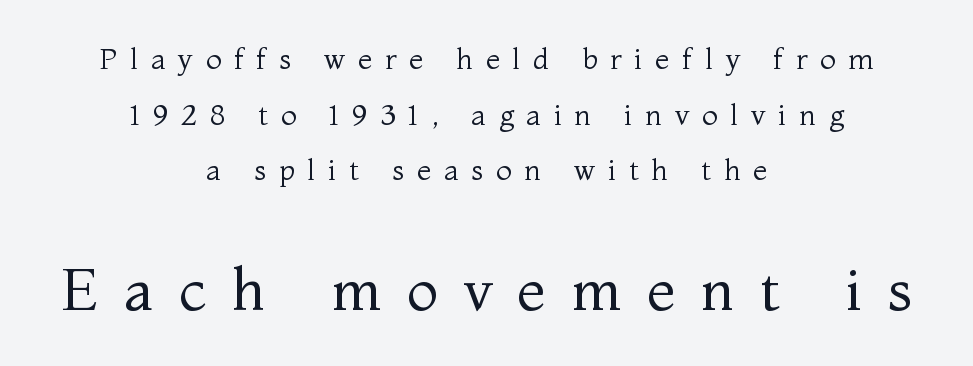
The image shows 58 px regular-weight serif type, upright; set centered, loose line spacing (1.92x), unusually wide letter spacing (+0.44 em), not underlined; the second (bottom) block is 2.0x larger; medium stroke contrast and a medium x-height.
